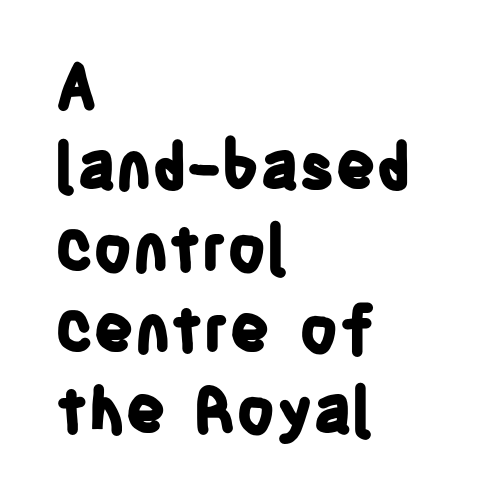
Q: Is the text bold? A: Yes.
Q: Is the text italic (slanted)? A: No, it is upright.
Q: Is the typeface a serif or a sans-serif typeface? A: Sans-serif.
Q: Is the text underlined? A: No.
Q: How is the paragraph aligned? A: Left-aligned.
Q: Is the spacing between letters normal or unusually wide? A: Normal.
Q: Is the spacing between lines tight, normal or loose? A: Normal.
Q: Width (condensed, normal, or wide)? A: Condensed.
Q: Stroke contrast? A: Low.
Q: x-height? A: Large.
Q: Monospaced? A: No.
